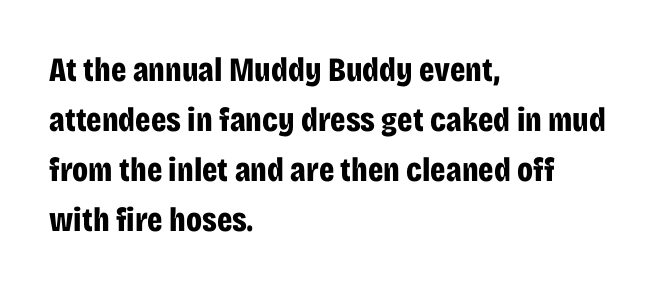
{"serif": "no", "italic": "no", "bold": "yes", "weight": "bold", "width": "condensed", "stroke_contrast": "low", "x_height": "large", "monospaced": "no", "underline": "no", "align": "left", "line_spacing": "normal", "line_spacing_ratio": 1.47, "letter_spacing": "normal", "letter_spacing_em": 0.0, "glyph_px": 34}
